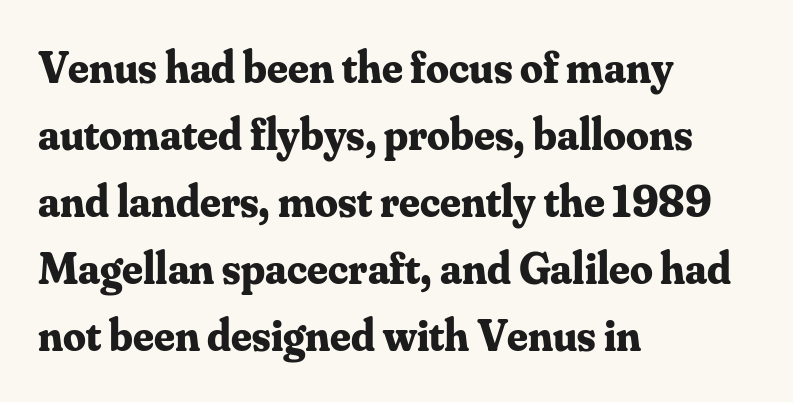
The image shows 45 px bold serif type, upright; set left-aligned, normal line spacing (1.49x), normal letter spacing, not underlined; medium stroke contrast and a small x-height.
